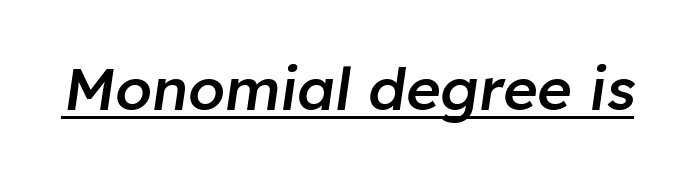
Q: Is the text bold? A: Semi-bold.
Q: Is the text italic (slanted)? A: Yes, it leans right by about 8 degrees.
Q: Is the text underlined? A: Yes.
Q: Is the spacing between letters normal or unusually wide? A: Normal.
Q: Width (condensed, normal, or wide)? A: Normal.
Q: Stroke contrast? A: Low.
Q: x-height? A: Medium.
Q: Monospaced? A: No.
